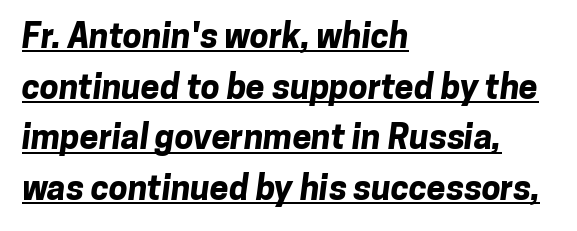
Q: Is the text bold? A: Yes.
Q: Is the typeface a serif or a sans-serif typeface? A: Sans-serif.
Q: Is the text underlined? A: Yes.
Q: How is the paragraph aligned? A: Left-aligned.
Q: Is the spacing between letters normal or unusually wide? A: Normal.
Q: Is the spacing between lines tight, normal or loose? A: Normal.
Q: Width (condensed, normal, or wide)? A: Normal.
Q: Stroke contrast? A: Low.
Q: x-height? A: Medium.
Q: Monospaced? A: No.
